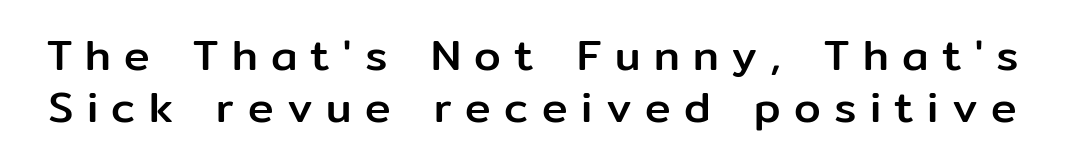
Q: Is the text italic (slanted)? A: No, it is upright.
Q: Is the typeface a serif or a sans-serif typeface? A: Sans-serif.
Q: Is the text underlined? A: No.
Q: Is the spacing between letters normal or unusually wide? A: Unusually wide.
Q: Width (condensed, normal, or wide)? A: Normal.
Q: Stroke contrast? A: Low.
Q: x-height? A: Medium.
Q: Monospaced? A: No.
